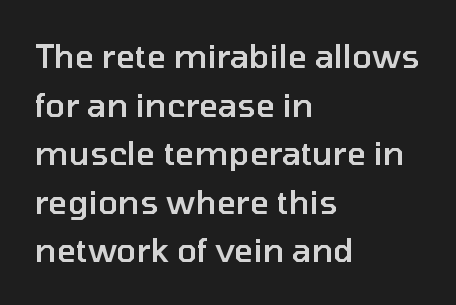
Q: Is the text bold? A: Semi-bold.
Q: Is the text italic (slanted)? A: No, it is upright.
Q: Is the typeface a serif or a sans-serif typeface? A: Sans-serif.
Q: Is the text underlined? A: No.
Q: How is the paragraph aligned? A: Left-aligned.
Q: Is the spacing between letters normal or unusually wide? A: Normal.
Q: Is the spacing between lines tight, normal or loose? A: Normal.
Q: Width (condensed, normal, or wide)? A: Normal.
Q: Stroke contrast? A: Low.
Q: x-height? A: Medium.
Q: Monospaced? A: No.
